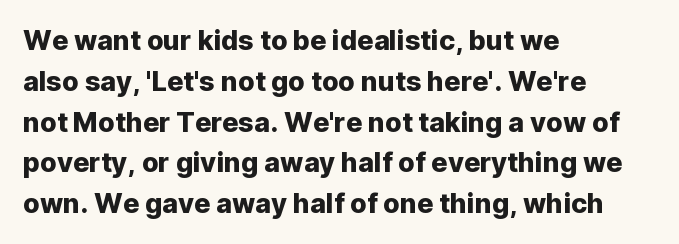
The typography opts for an upright posture over an oblique one. Descenders hang freely into open space. The rag falls on the right side of this text block. No extra tracking has been applied to these lines. Does the leading feel generous? No, just average.
